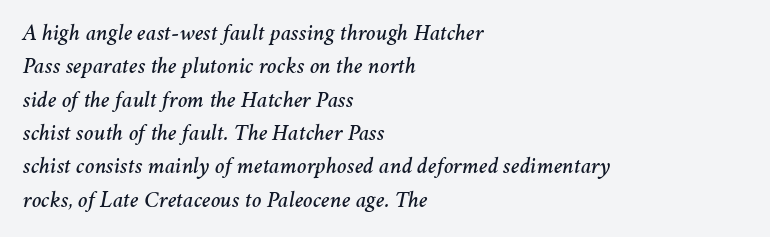
Is the block centered? No — it sits flush against the left margin. Honestly, there is no underline to notice here at all. Between one letter and the next there's only the usual sliver of space. The rendering uses a moderate line-height, typical for paragraphs. A typesetter would mark this as italic.
